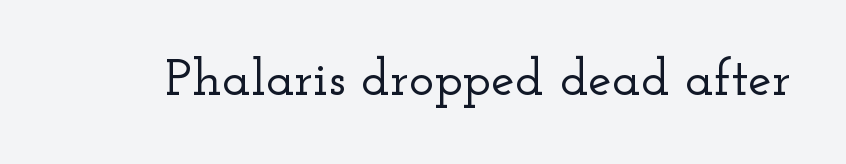
Q: Is the text italic (slanted)? A: No, it is upright.
Q: Is the typeface a serif or a sans-serif typeface? A: Serif.
Q: Is the text underlined? A: No.
Q: Is the spacing between letters normal or unusually wide? A: Normal.
Q: Width (condensed, normal, or wide)? A: Wide.
Q: Stroke contrast? A: Low.
Q: x-height? A: Small.
Q: Monospaced? A: No.
